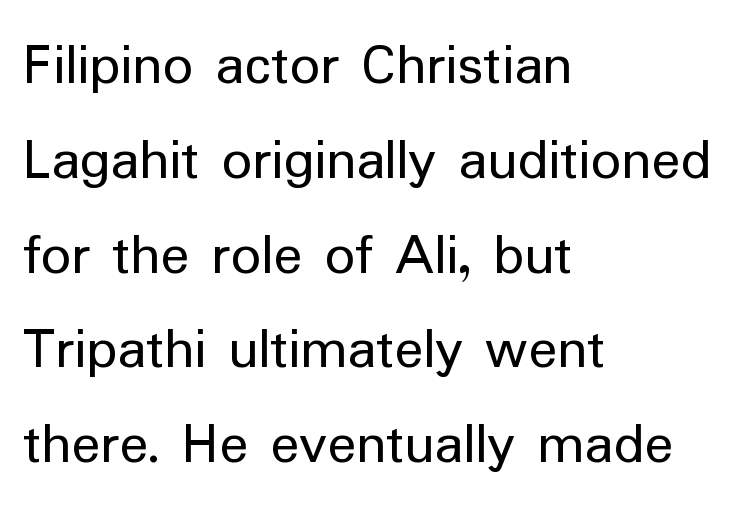
Is there any slant? The stems are plumb. The face used here is rendered with its standard letterfit. Here the designer chose a conventional face with non-uniform glyph widths. Reading down the block, your eye returns to a fixed left position each line. Regular leading. Honestly, there is no underline to notice here at all.
